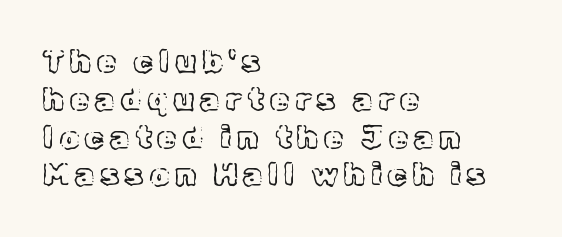
The image shows 31 px text type, upright; set left-aligned, line spacing 1.22x, not underlined; a medium x-height.
